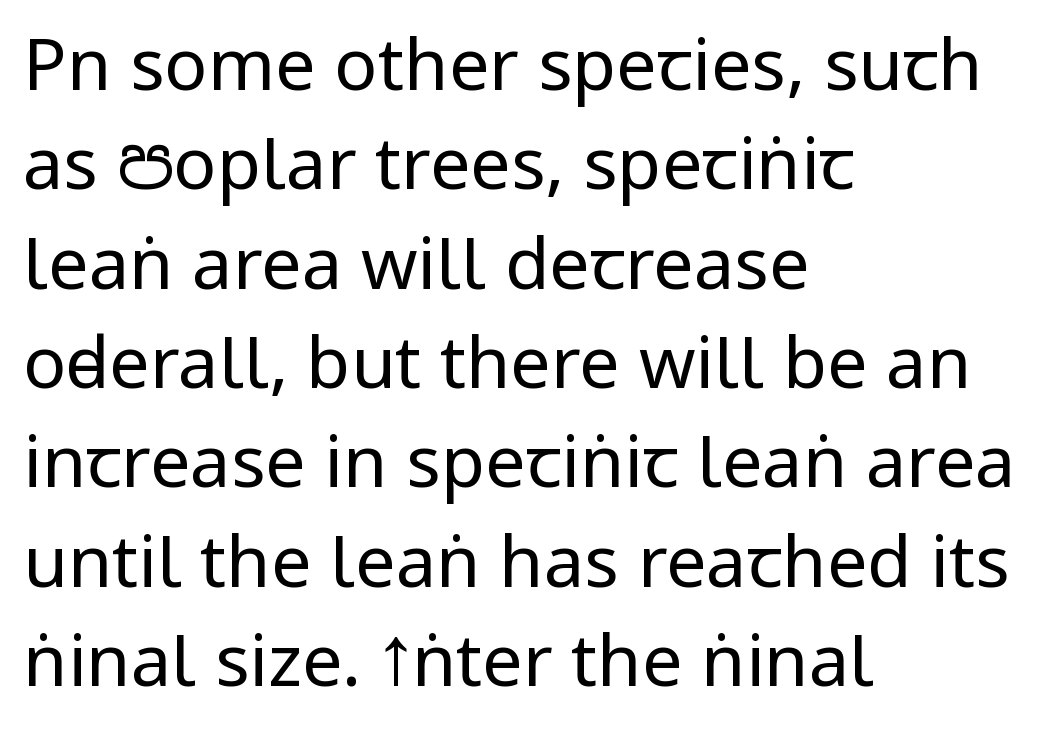
The setting favours the left margin, as ordinary paragraphs usually do. Summary of weight: not heavy and not bold. Normally led — the rows are evenly, conventionally spaced. Tracking value appears to be zero — textbook default spacing. Proportional: the letters do not fall into vertical columns.
